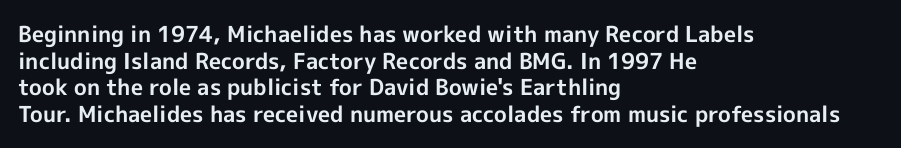
{"italic": "no", "bold": "yes", "underline": "no", "align": "left", "line_spacing_ratio": 1.21, "letter_spacing": "normal", "letter_spacing_em": 0.0, "glyph_px": 22}
